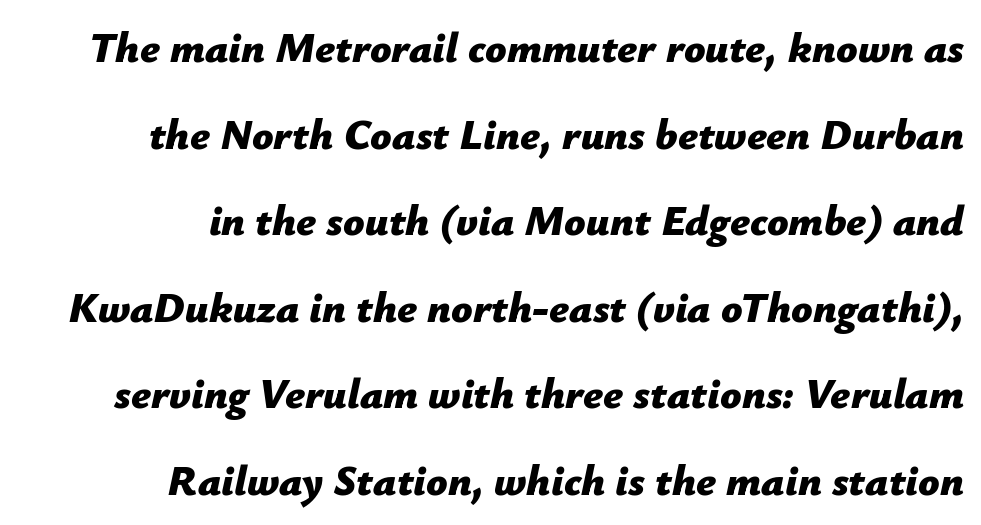
The image shows 42 px bold type, italic (leaning right); set right-aligned, loose line spacing (2.06x), normal letter spacing, not underlined; low stroke contrast and a medium x-height.
